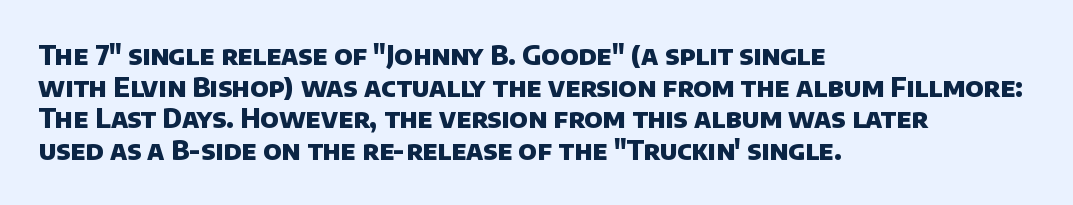
The image shows 26 px bold type; set left-aligned, line spacing 1.22x, normal letter spacing, not underlined.
